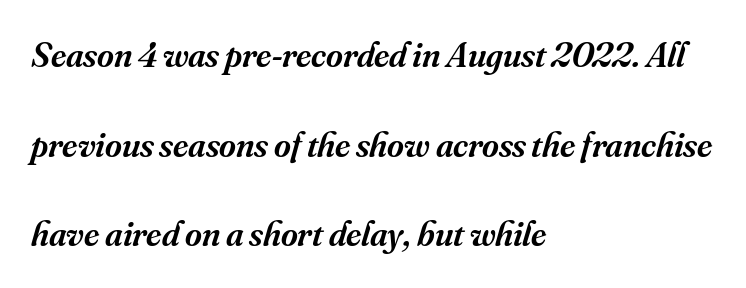
{"serif": "yes", "italic": "yes", "lean": "right", "slant_degrees": 16, "bold": "semi", "weight": "semibold", "width": "normal", "stroke_contrast": "medium", "x_height": "small", "monospaced": "no", "underline": "no", "align": "left", "line_spacing": "loose", "line_spacing_ratio": 2.49, "letter_spacing": "normal", "letter_spacing_em": 0.0, "glyph_px": 36}
